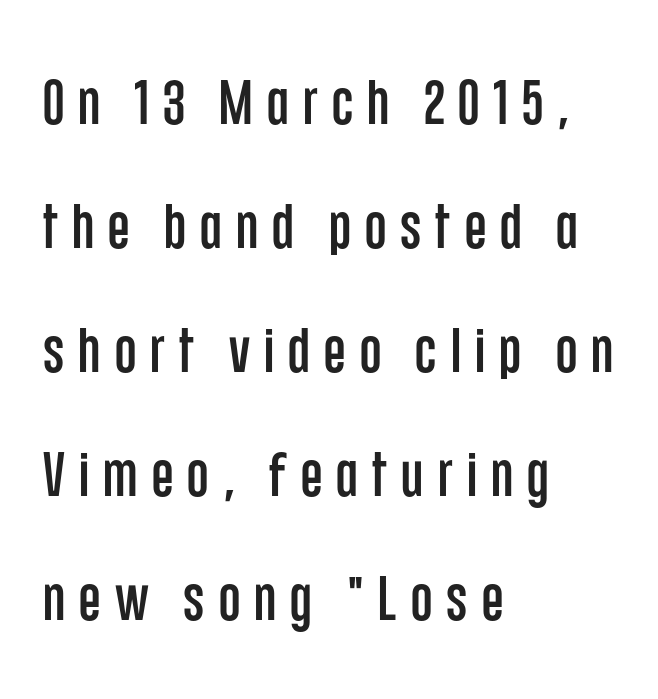
The image shows 62 px condensed sans-serif type, upright; set left-aligned, loose line spacing (2.0x), unusually wide letter spacing (+0.23 em), not underlined; low stroke contrast and a large x-height.
